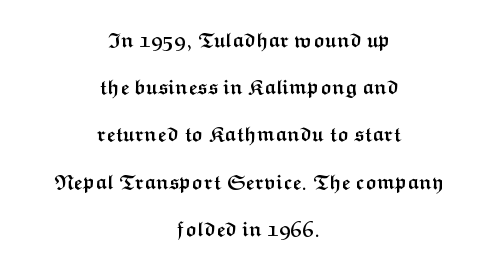
Horizontal alignment here is central, giving a formal, balanced look. The block of text is sparse from top to bottom, with ample space between rows. The lettering holds an erect, upright posture throughout. The letters sit at their default tracking, neither squeezed nor spread.
